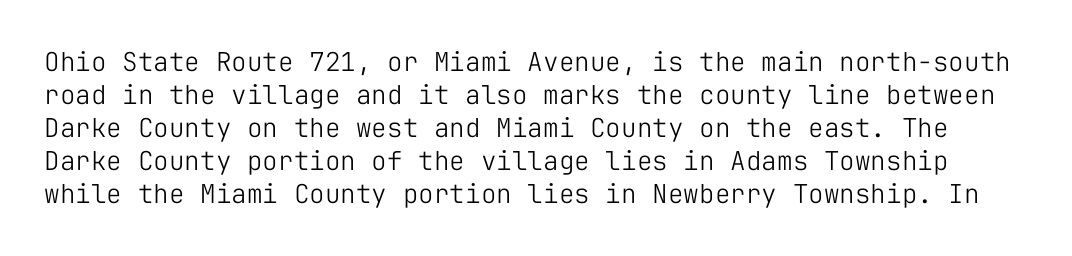
Heaviness? Minimal to ordinary, like unemphasized prose. Letters rest on an invisible, unmarked baseline. The letters sit at their default tracking, neither squeezed nor spread. Posture: straight, roman, zero tilt. A typesetter would call this leading conventional body-copy spacing.
